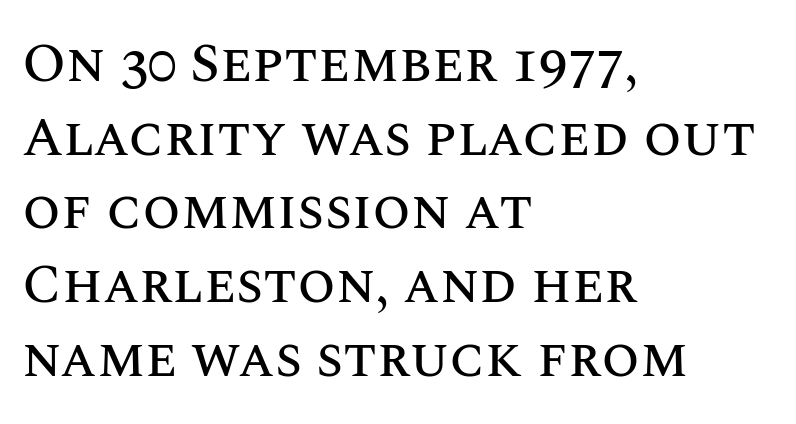
Q: Is the text italic (slanted)? A: No, it is upright.
Q: Is the text underlined? A: No.
Q: How is the paragraph aligned? A: Left-aligned.
Q: Is the spacing between letters normal or unusually wide? A: Normal.
Q: Is the spacing between lines tight, normal or loose? A: Normal.
Q: Width (condensed, normal, or wide)? A: Normal.
Q: Stroke contrast? A: Medium.
Q: x-height? A: Large.
Q: Monospaced? A: No.
